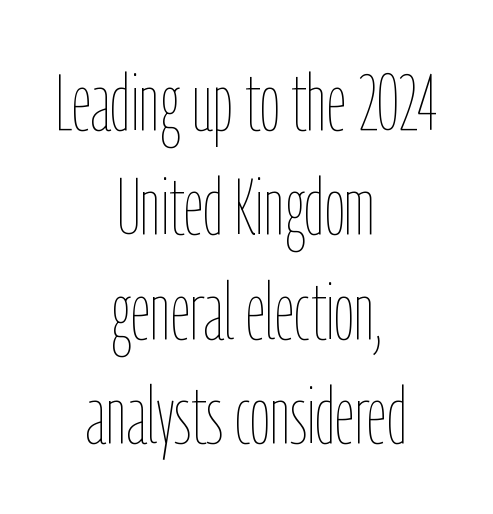
The image shows 79 px thin, condensed type, upright; set centered, normal line spacing (1.32x), normal letter spacing, not underlined; low stroke contrast and a medium x-height.
